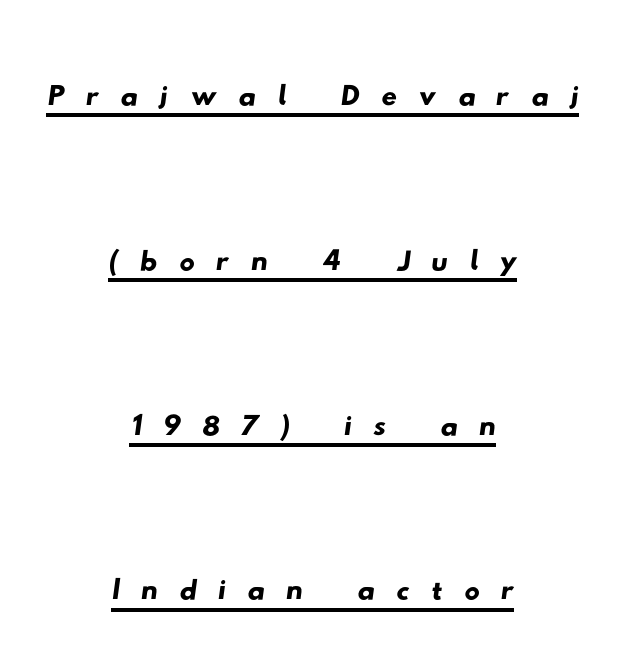
Q: Is the typeface a serif or a sans-serif typeface? A: Sans-serif.
Q: Is the text underlined? A: Yes.
Q: How is the paragraph aligned? A: Centered.
Q: Is the spacing between letters normal or unusually wide? A: Unusually wide.
Q: Is the spacing between lines tight, normal or loose? A: Loose.
Q: Width (condensed, normal, or wide)? A: Wide.
Q: Stroke contrast? A: Low.
Q: x-height? A: Small.
Q: Monospaced? A: No.
